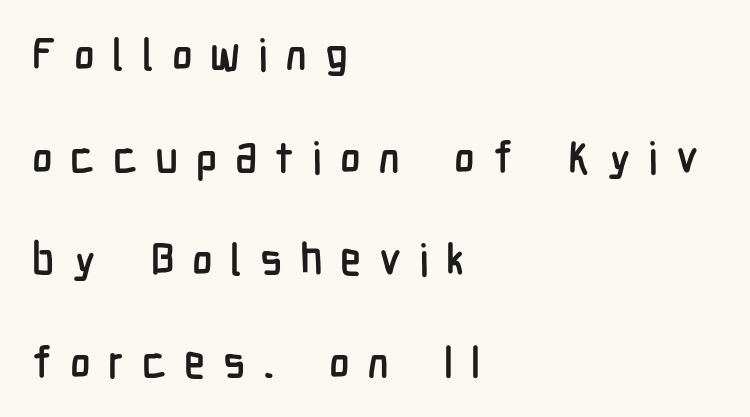
Q: Is the text italic (slanted)? A: No, it is upright.
Q: Is the typeface a serif or a sans-serif typeface? A: Sans-serif.
Q: Is the text underlined? A: No.
Q: How is the paragraph aligned? A: Left-aligned.
Q: Is the spacing between letters normal or unusually wide? A: Unusually wide.
Q: Is the spacing between lines tight, normal or loose? A: Loose.
Q: Width (condensed, normal, or wide)? A: Condensed.
Q: Stroke contrast? A: Low.
Q: x-height? A: Medium.
Q: Monospaced? A: No.
